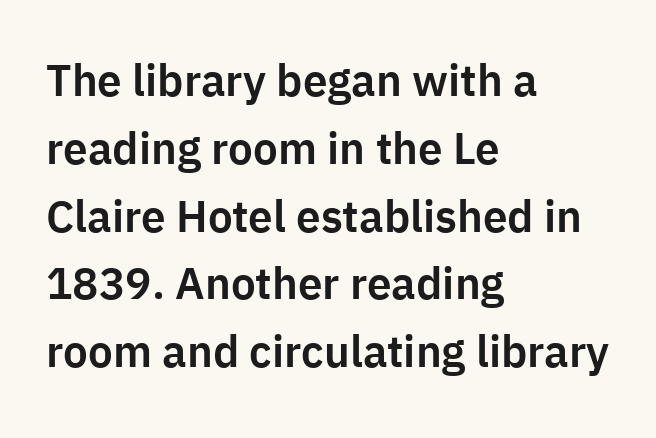
The image shows 44 px sans-serif type, upright; set left-aligned, normal line spacing (1.54x), normal letter spacing, not underlined; low stroke contrast and a medium x-height.
